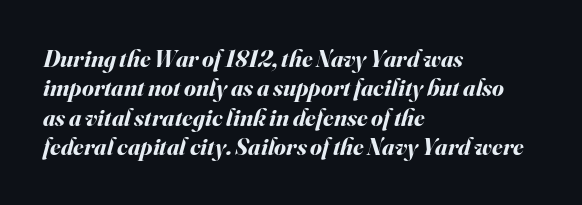
Q: Is the text bold? A: Yes.
Q: Is the text italic (slanted)? A: Yes, it leans right by about 16 degrees.
Q: Is the text underlined? A: No.
Q: How is the paragraph aligned? A: Left-aligned.
Q: Is the spacing between letters normal or unusually wide? A: Normal.
